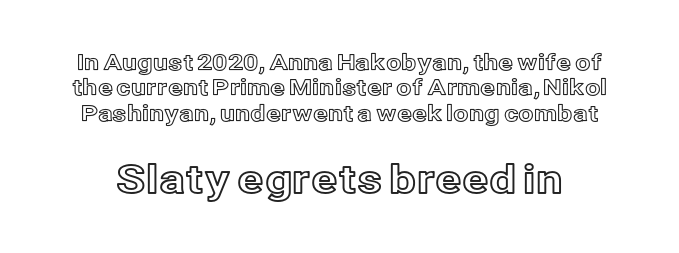
Words float on clear page, feet unadorned. A typesetter would call this proportional, since set widths differ per character. What stands out about the letter spacing? Nothing — it is the standard amount. Very little white space separates one row of letters from the next. The font's upright variant was chosen for this text. Reading top to bottom, the characters get bigger at the block break.
